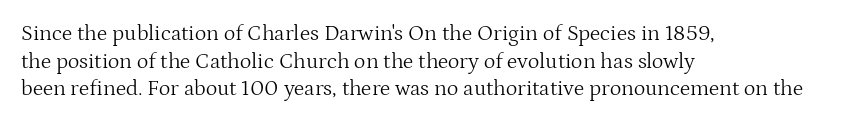
The typeface has the unassuming heft of standard copy or less. Vertical strokes here are truly vertical. A clean baseline with only descenders dipping below it. Default kerning and tracking; the words read as compact shapes.
